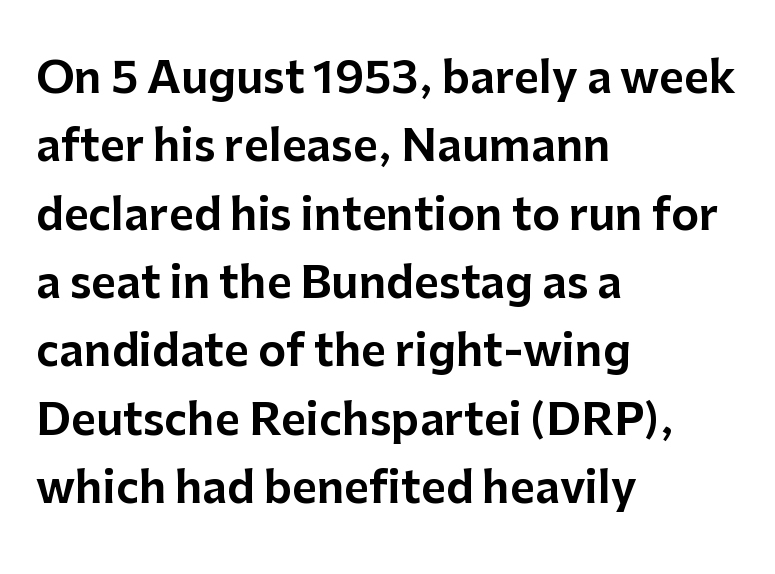
A clean baseline with only descenders dipping below it. Are there feet on the stems? There aren't — it's a sans. If you drew a ruler down the left edge, every line would touch it. Character widths vary here, with narrow letters taking less room than wide ones. Line spacing here is normal.
